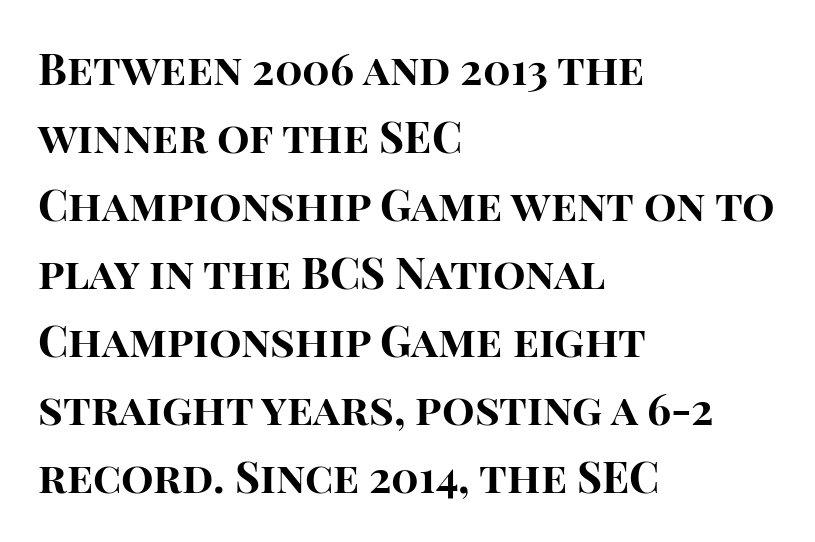
Q: Is the text bold? A: Yes.
Q: Is the text italic (slanted)? A: No, it is upright.
Q: Is the typeface a serif or a sans-serif typeface? A: Sans-serif.
Q: Is the text underlined? A: No.
Q: How is the paragraph aligned? A: Left-aligned.
Q: Is the spacing between letters normal or unusually wide? A: Normal.
Q: Is the spacing between lines tight, normal or loose? A: Normal.
Q: Width (condensed, normal, or wide)? A: Normal.
Q: Stroke contrast? A: High.
Q: x-height? A: Large.
Q: Monospaced? A: No.
